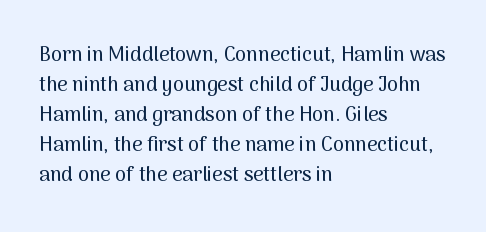
Q: Is the text italic (slanted)? A: No, it is upright.
Q: Is the text underlined? A: No.
Q: How is the paragraph aligned? A: Left-aligned.
Q: Is the spacing between letters normal or unusually wide? A: Normal.
Q: Is the spacing between lines tight, normal or loose? A: Normal.
